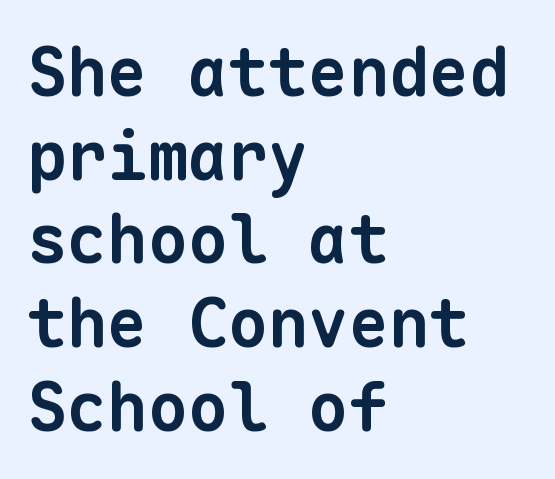
{"serif": "no", "bold": "yes", "weight": "bold", "width": "normal", "stroke_contrast": "low", "x_height": "medium", "monospaced": "yes", "underline": "no", "align": "left", "line_spacing": "normal", "line_spacing_ratio": 1.25, "letter_spacing": "normal", "letter_spacing_em": 0.0, "glyph_px": 67}
